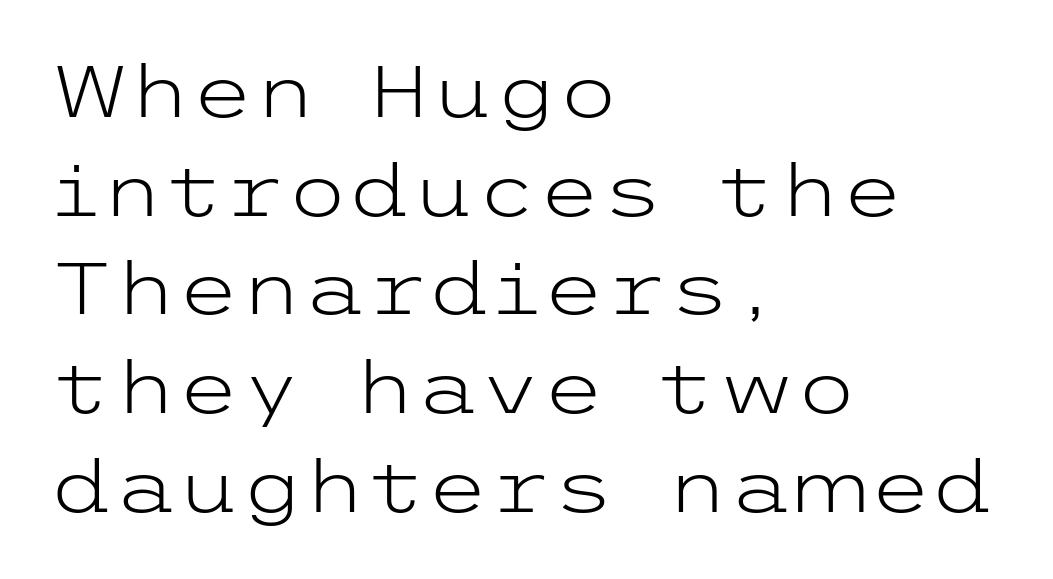
{"serif": "no", "italic": "no", "bold": "no", "weight": "light", "width": "wide", "stroke_contrast": "low", "x_height": "medium", "underline": "no", "align": "left", "line_spacing": "normal", "line_spacing_ratio": 1.37, "letter_spacing": "normal", "letter_spacing_em": 0.0, "glyph_px": 72}
